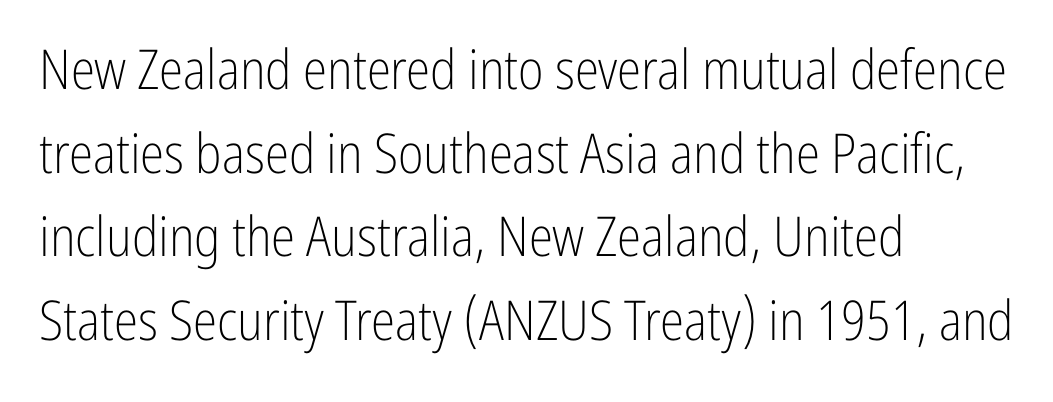
How are the letters spaced? Ordinarily, with no added tracking. A classic flush-left, rag-right setting is used for this passage. Each letter keeps its own natural width here, so spacing adapts to shape. This is the regular roman posture of the typeface. Stroke mass is kept to a normal reading level or below. Students, observe: this is what conventionally led text looks like.
